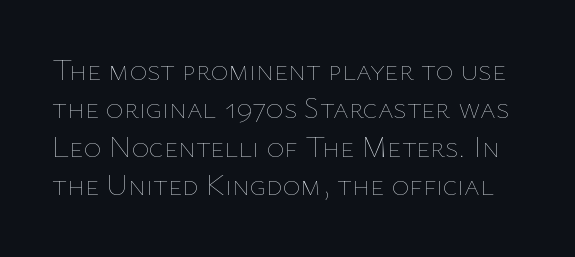
{"italic": "no", "bold": "no", "weight": "thin", "width": "normal", "stroke_contrast": "low", "x_height": "medium", "monospaced": "no", "underline": "no", "line_spacing": "normal", "line_spacing_ratio": 1.28, "letter_spacing": "normal", "letter_spacing_em": 0.0, "glyph_px": 30}
